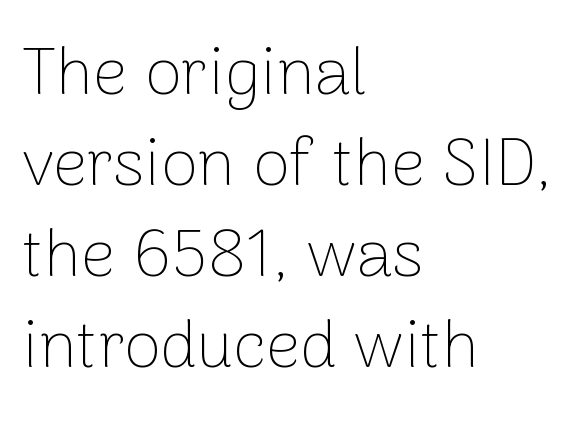
The image shows 67 px thin sans-serif type, upright; set left-aligned, normal line spacing (1.36x), normal letter spacing, not underlined; low stroke contrast and a medium x-height.
